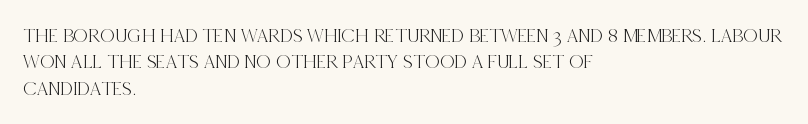
The image shows 20 px text type, upright; set left-aligned, normal line spacing (1.32x), normal letter spacing, not underlined.
